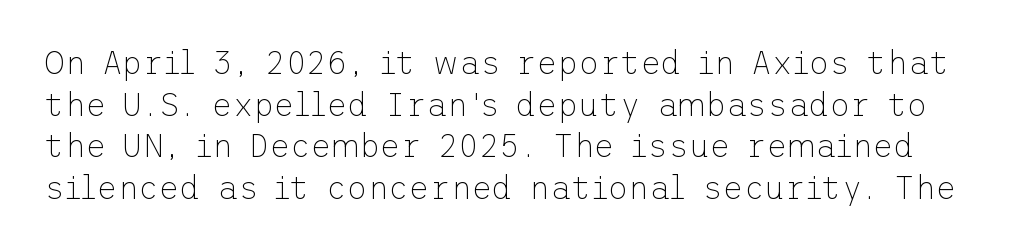
Q: Is the text bold? A: No.
Q: Is the text italic (slanted)? A: No, it is upright.
Q: Is the typeface a serif or a sans-serif typeface? A: Sans-serif.
Q: Is the text underlined? A: No.
Q: Is the spacing between letters normal or unusually wide? A: Normal.
Q: Is the spacing between lines tight, normal or loose? A: Normal.
Q: Width (condensed, normal, or wide)? A: Normal.
Q: Stroke contrast? A: Low.
Q: x-height? A: Medium.
